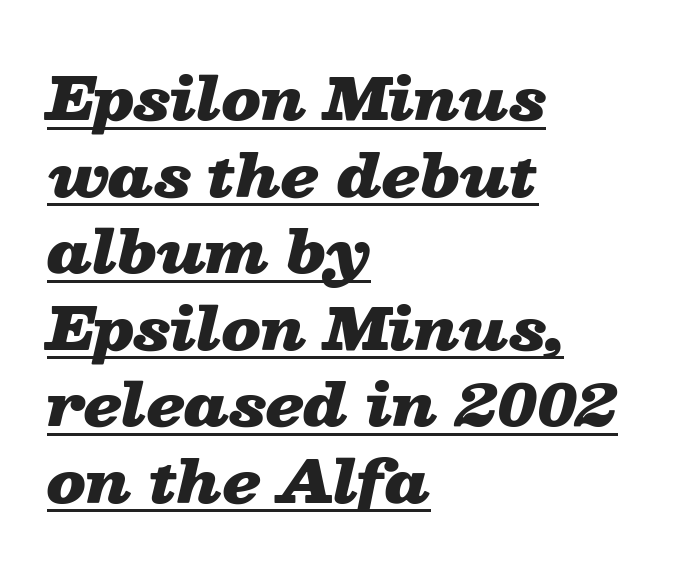
Q: Is the text bold? A: Yes.
Q: Is the text italic (slanted)? A: Yes, it leans right by about 13 degrees.
Q: Is the text underlined? A: Yes.
Q: How is the paragraph aligned? A: Left-aligned.
Q: Is the spacing between letters normal or unusually wide? A: Normal.
Q: Is the spacing between lines tight, normal or loose? A: Normal.
Q: Width (condensed, normal, or wide)? A: Wide.
Q: Stroke contrast? A: Low.
Q: x-height? A: Medium.
Q: Monospaced? A: No.
